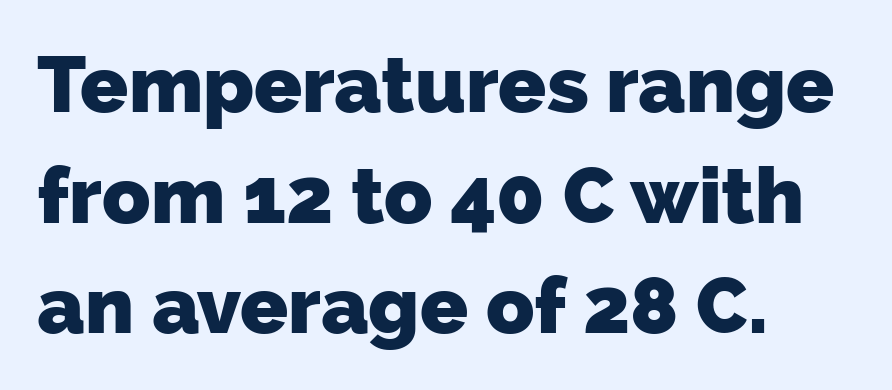
The image shows 79 px heavy sans-serif type; set left-aligned, normal line spacing (1.4x), normal letter spacing, not underlined; low stroke contrast and a medium x-height.
